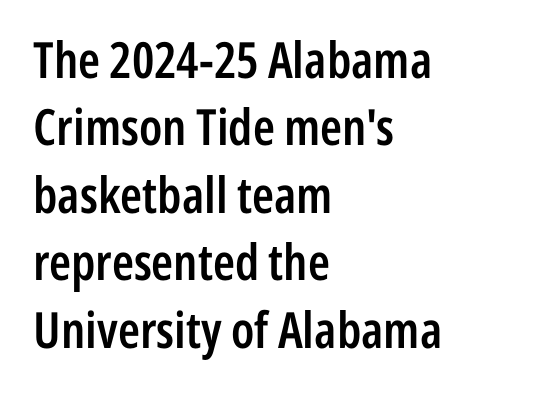
Q: Is the text bold? A: Semi-bold.
Q: Is the text italic (slanted)? A: No, it is upright.
Q: Is the typeface a serif or a sans-serif typeface? A: Sans-serif.
Q: Is the text underlined? A: No.
Q: How is the paragraph aligned? A: Left-aligned.
Q: Is the spacing between letters normal or unusually wide? A: Normal.
Q: Is the spacing between lines tight, normal or loose? A: Normal.
Q: Width (condensed, normal, or wide)? A: Condensed.
Q: Stroke contrast? A: Low.
Q: x-height? A: Medium.
Q: Monospaced? A: No.
